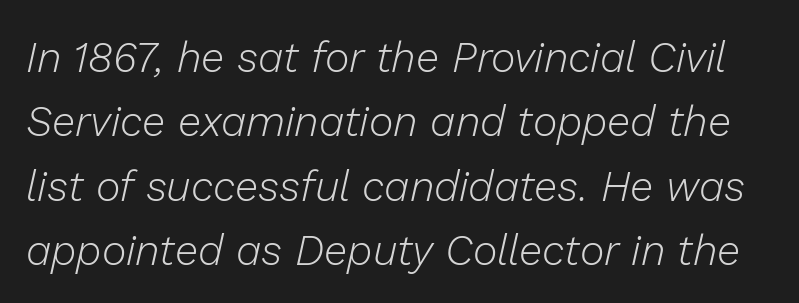
Whoever set this chose a conventional vertical rhythm. Note the varied advance widths — an 'i' is clearly narrower than an 'm'. The letterforms sit at book weight or below. There is no visible air inserted between adjacent glyphs. Tall strokes in this sample are angled rather than plumb.
